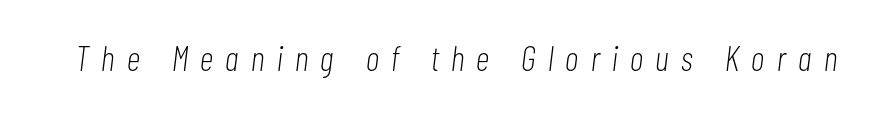
{"italic": "yes", "lean": "right", "slant_degrees": 7, "bold": "no", "weight": "light", "width": "condensed", "stroke_contrast": "low", "x_height": "medium", "monospaced": "no", "underline": "no", "letter_spacing": "wide", "letter_spacing_em": 0.36, "glyph_px": 35}
